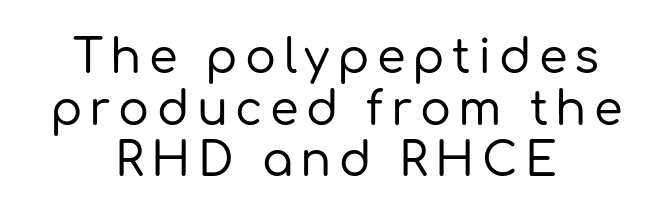
{"serif": "no", "italic": "no", "width": "normal", "stroke_contrast": "low", "x_height": "medium", "monospaced": "no", "underline": "no", "align": "center", "line_spacing": "tight", "line_spacing_ratio": 1.12, "glyph_px": 46}
